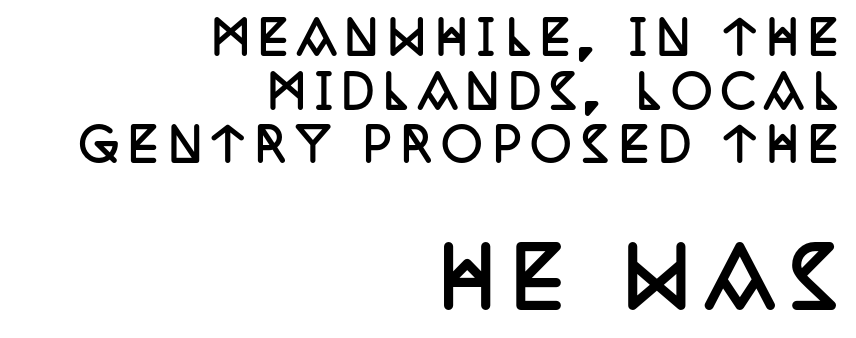
{"serif": "yes", "italic": "no", "bold": "yes", "weight": "semibold", "width": "condensed", "stroke_contrast": "low", "x_height": "large", "monospaced": "no", "underline": "no", "align": "right", "line_spacing_ratio": 1.19, "letter_spacing": "wide", "letter_spacing_em": 0.21, "larger_block": "second", "size_ratio": 1.76, "glyph_px": 79}
